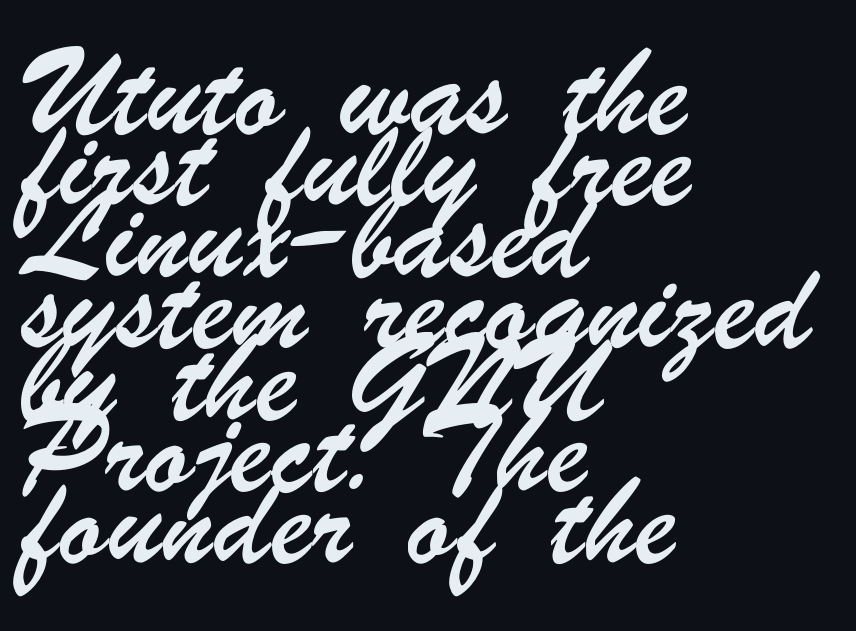
{"serif": "no", "width": "condensed", "stroke_contrast": "low", "x_height": "small", "monospaced": "no", "underline": "no", "align": "left", "line_spacing": "normal", "line_spacing_ratio": 1.3, "letter_spacing": "normal", "letter_spacing_em": 0.0, "glyph_px": 55}
